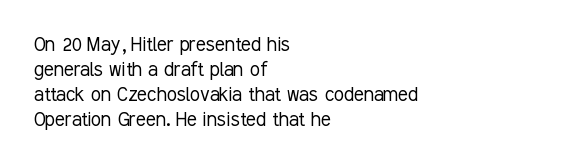
The paragraph has a hard left edge and a soft right edge. Check under the words: just untouched page. Leading is clearly below the norm, producing a dense column. A typesetter would mark this as roman, not italic. The typeface has the unassuming heft of standard copy or less.
